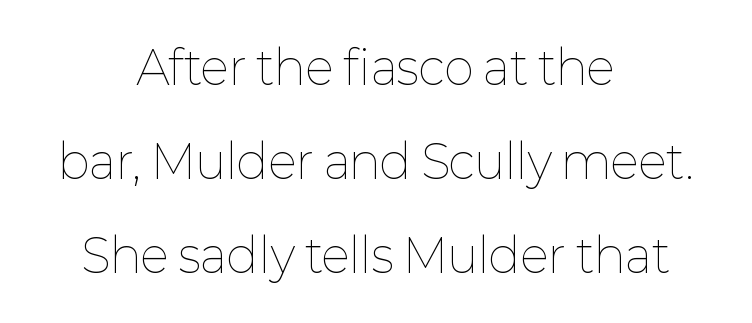
The image shows 46 px thin type, upright; set centered, loose line spacing (2.04x), normal letter spacing, not underlined; low stroke contrast and a medium x-height.
